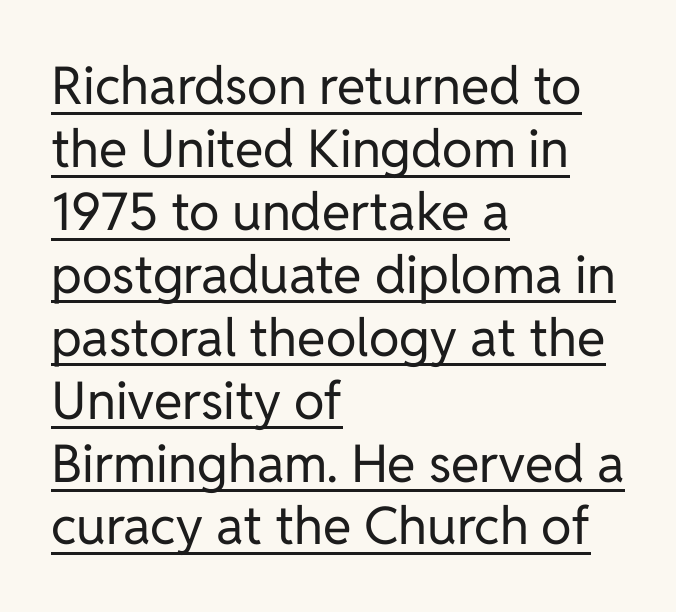
{"serif": "no", "italic": "no", "bold": "no", "weight": "regular", "width": "normal", "stroke_contrast": "low", "x_height": "medium", "monospaced": "no", "underline": "yes", "align": "left", "line_spacing_ratio": 1.21, "letter_spacing": "normal", "letter_spacing_em": 0.0, "glyph_px": 52}
